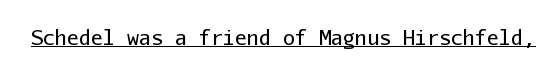
The image shows 20 px text type, upright; set normal letter spacing, underlined.
